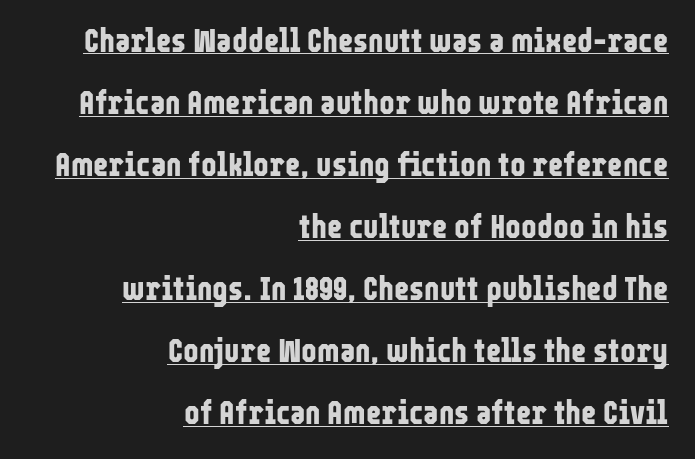
The image shows 33 px bold, condensed sans-serif type, upright; set right-aligned, line spacing 1.88x, normal letter spacing, underlined; low stroke contrast and a medium x-height.
